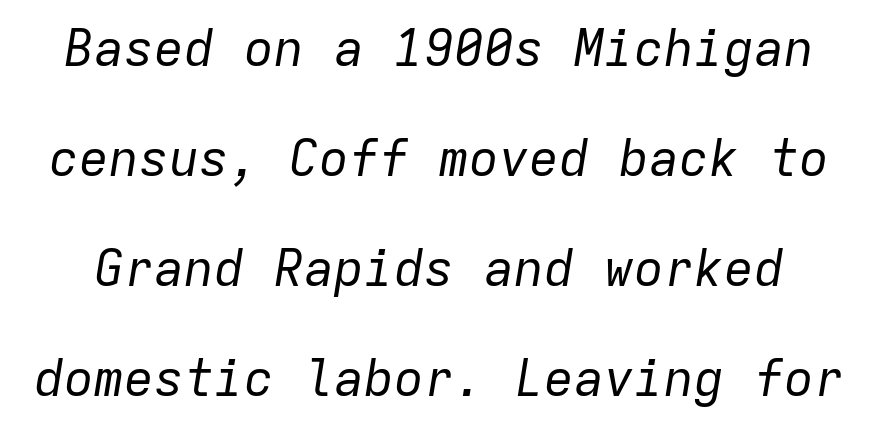
{"italic": "yes", "lean": "right", "slant_degrees": 9, "bold": "no", "weight": "regular", "width": "normal", "stroke_contrast": "low", "x_height": "medium", "monospaced": "yes", "underline": "no", "line_spacing": "loose", "line_spacing_ratio": 2.2, "letter_spacing": "normal", "letter_spacing_em": 0.0, "glyph_px": 50}
